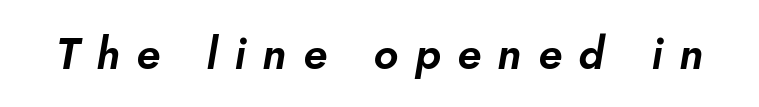
Just letters on the line, the space beneath them empty. The line texture is sparse and dotted thanks to wide tracking. Each letter keeps its own natural width here, so spacing adapts to shape. Emphasis-style slanted type is in use.
